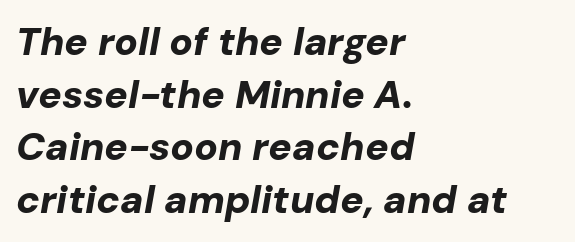
The image shows 39 px bold type, italic (leaning right); set left-aligned, normal line spacing (1.35x), normal letter spacing, not underlined; low stroke contrast and a medium x-height.
